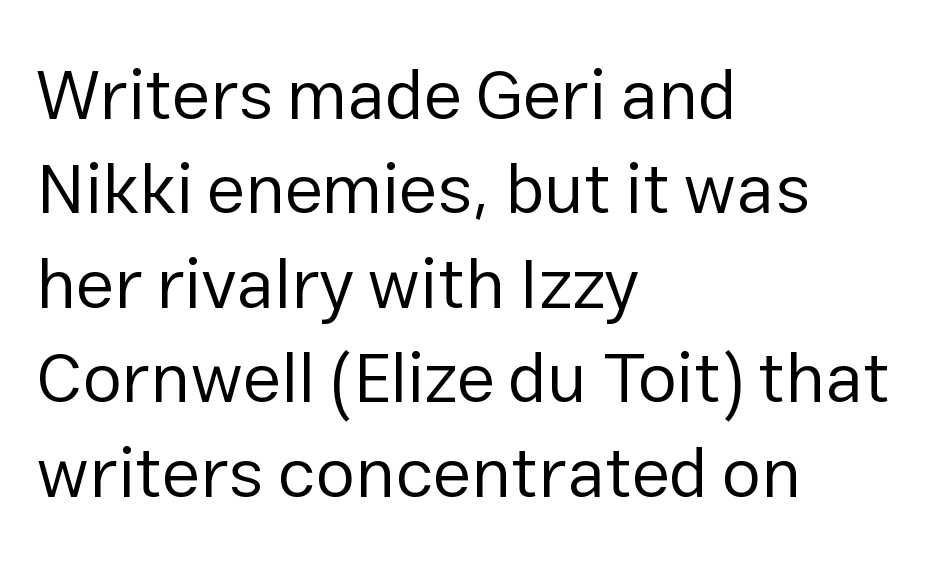
This rendering employs a face without finishing strokes, i.e., a sans-serif. The rag falls on the right side of this text block. Proportional: the letters do not fall into vertical columns. The vertical gap from one line to the next is medium. Heaviness? Minimal to ordinary, like unemphasized prose. The strip under each line holds only bare page.
